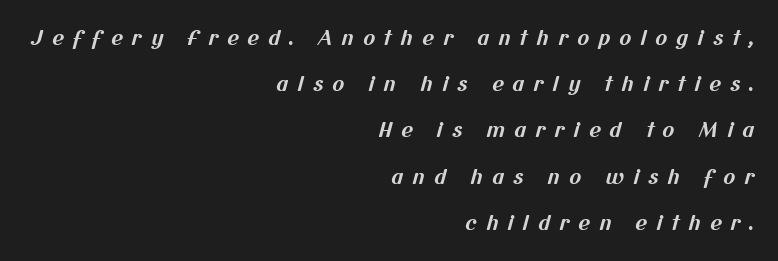
The image shows 20 px bold type; set right-aligned, loose line spacing (2.31x), unusually wide letter spacing (+0.46 em), not underlined.
